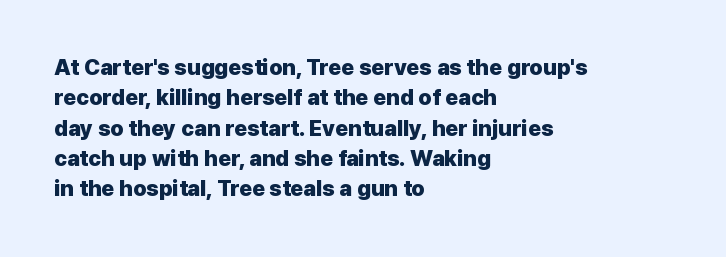
Q: Is the text bold? A: Yes.
Q: Is the text italic (slanted)? A: No, it is upright.
Q: Is the text underlined? A: No.
Q: How is the paragraph aligned? A: Left-aligned.
Q: Is the spacing between letters normal or unusually wide? A: Normal.
Q: Is the spacing between lines tight, normal or loose? A: Normal.
